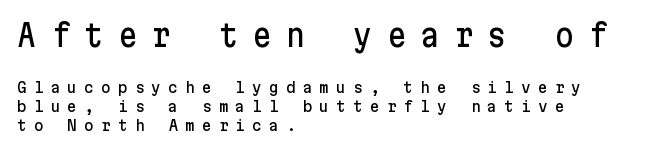
Check the space under the baseline: it is left empty. The letters stand upright; this is a roman face. Summary of vertical rhythm: regular, with standard interline spacing. Honestly, the letter spacing is so wide it's the main thing you notice.
